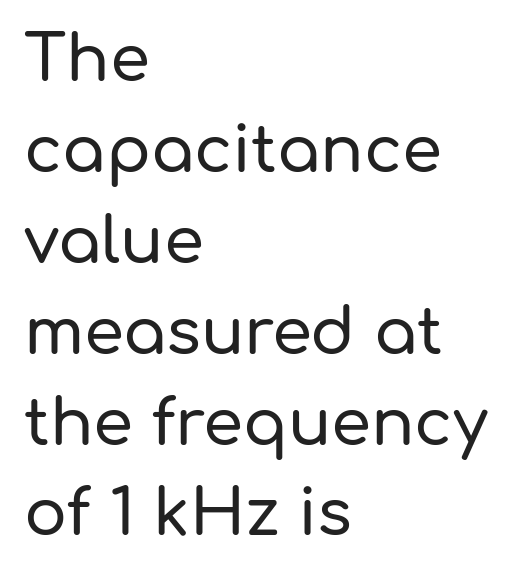
The image shows 64 px sans-serif type, upright; set left-aligned, normal line spacing (1.42x), normal letter spacing, not underlined; low stroke contrast and a medium x-height.
